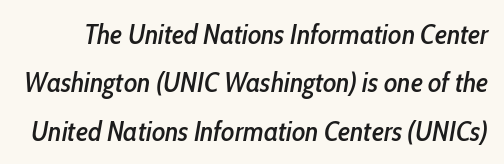
The image shows 28 px condensed type, italic (leaning right); set line spacing 1.73x, normal letter spacing, not underlined; low stroke contrast and a medium x-height.
